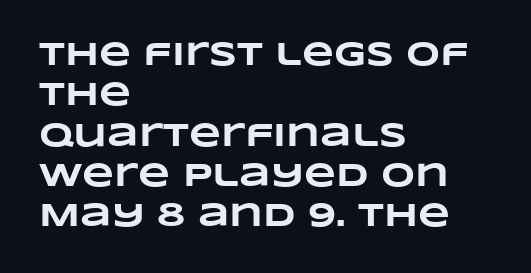
The image shows 33 px heavy, wide type; set left-aligned, line spacing 1.22x, normal letter spacing, not underlined; low stroke contrast and a large x-height.
